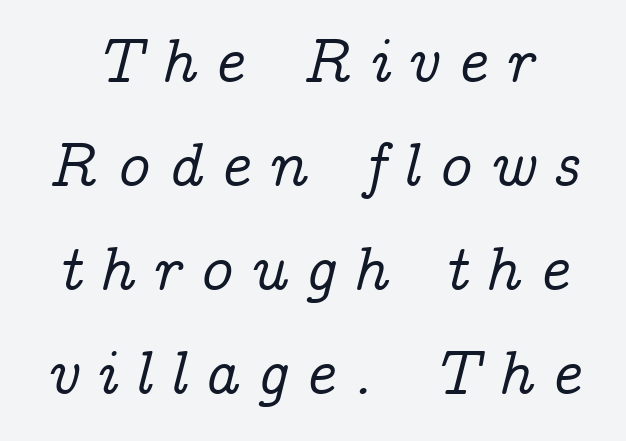
How are the letters spaced? Widely, with obvious added tracking. In terms of letterform style, serifs are clearly present. The axis of the letterforms is tilted away from vertical. A typesetter would call this proportional, since set widths differ per character. The designer left line spacing at the default.
